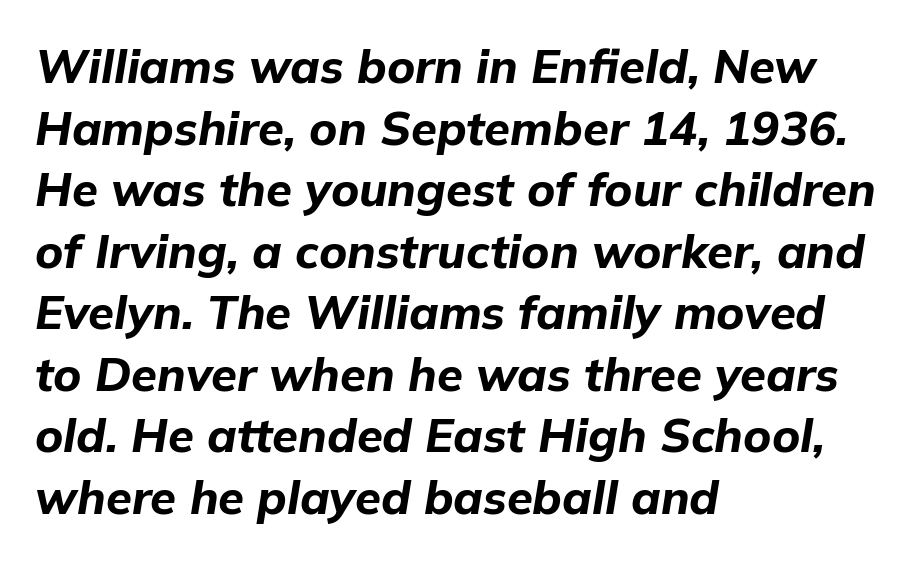
Q: Is the text bold? A: Yes.
Q: Is the text italic (slanted)? A: Yes, it leans right by about 9 degrees.
Q: Is the text underlined? A: No.
Q: How is the paragraph aligned? A: Left-aligned.
Q: Is the spacing between letters normal or unusually wide? A: Normal.
Q: Is the spacing between lines tight, normal or loose? A: Normal.
Q: Width (condensed, normal, or wide)? A: Normal.
Q: Stroke contrast? A: Low.
Q: x-height? A: Medium.
Q: Monospaced? A: No.
